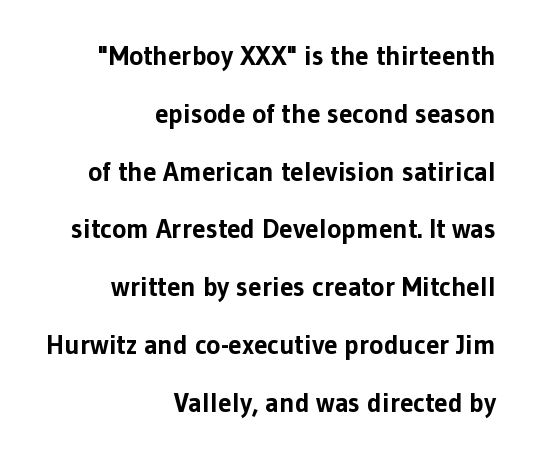
The image shows 27 px bold type, upright; set right-aligned, loose line spacing (2.14x), normal letter spacing, not underlined.
